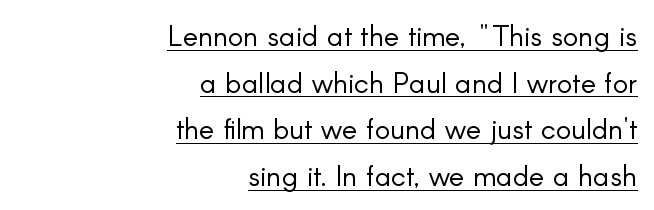
A light-to-regular cut is what we see here. These lines were composed using upright roman letters. A typographer would call this underscored text. Is the letter spacing exaggerated? No — it looks like the ordinary default. These lines are set flush right with a ragged left edge. The leading is moderate, giving the passage an even texture.
